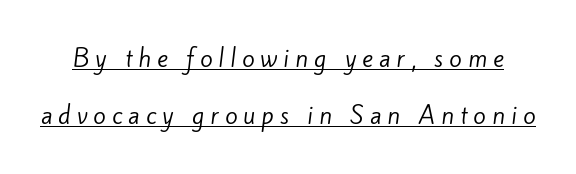
Q: Is the text bold? A: No.
Q: Is the text underlined? A: Yes.
Q: Is the spacing between letters normal or unusually wide? A: Unusually wide.
Q: Is the spacing between lines tight, normal or loose? A: Loose.
